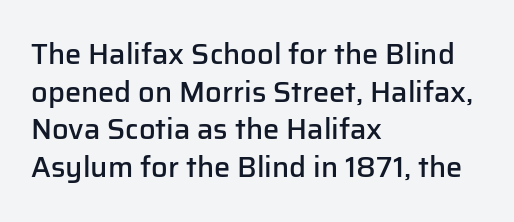
The image shows 29 px semibold sans-serif type, upright; set left-aligned, normal line spacing (1.3x), normal letter spacing, not underlined; low stroke contrast and a medium x-height.
